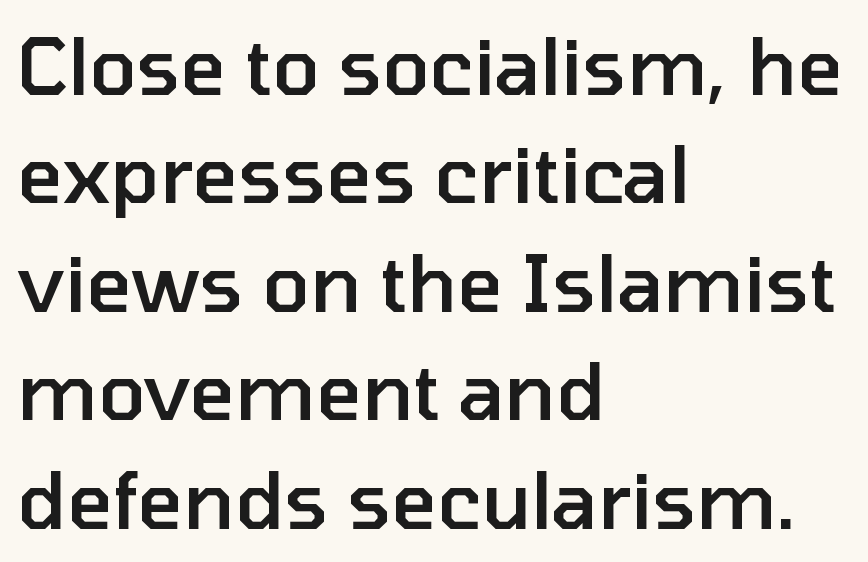
Font category for this specimen: sans-serif. A typesetter would mark this as roman, not italic. Typesetter's note: demi weight, one step under bold. Each line starts at the same left margin while the right side varies. These lines keep a tight, regular rhythm from letter to letter. Successive baselines arrive at the customary interval.
